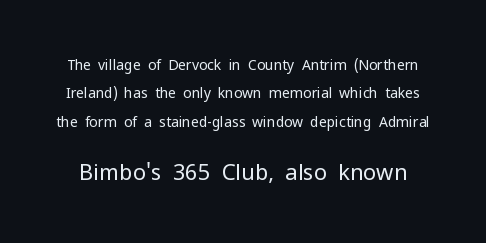
{"italic": "no", "bold": "no", "underline": "no", "line_spacing": "loose", "line_spacing_ratio": 2.02, "letter_spacing": "normal", "letter_spacing_em": 0.0, "larger_block": "second", "size_ratio": 1.57, "glyph_px": 22}
